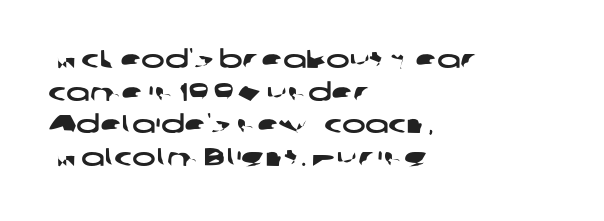
Letters rest on an invisible, unmarked baseline. How would I describe the line gaps? Plain and ordinary. The setting favours the left margin, as ordinary paragraphs usually do. Tracking value appears to be zero — textbook default spacing.
